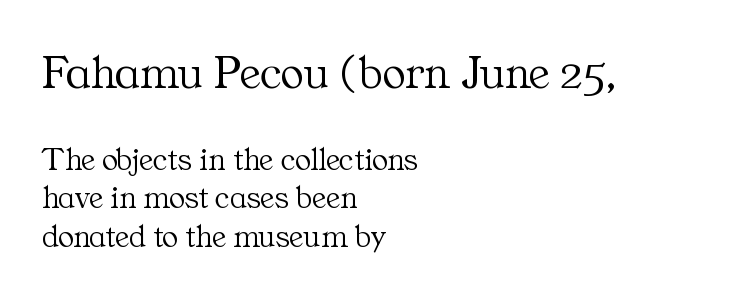
{"serif": "yes", "italic": "no", "bold": "no", "weight": "light", "width": "normal", "stroke_contrast": "medium", "x_height": "medium", "monospaced": "no", "underline": "no", "align": "left", "line_spacing_ratio": 1.17, "letter_spacing": "normal", "letter_spacing_em": 0.0, "larger_block": "first", "size_ratio": 1.48, "glyph_px": 49}
